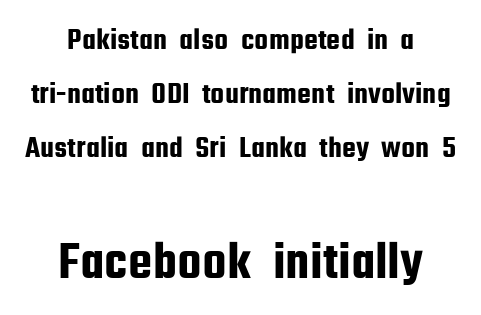
{"serif": "no", "italic": "no", "width": "condensed", "stroke_contrast": "low", "x_height": "medium", "monospaced": "no", "underline": "no", "align": "center", "line_spacing_ratio": 1.75, "letter_spacing": "normal", "letter_spacing_em": 0.0, "larger_block": "second", "size_ratio": 1.74, "glyph_px": 54}
